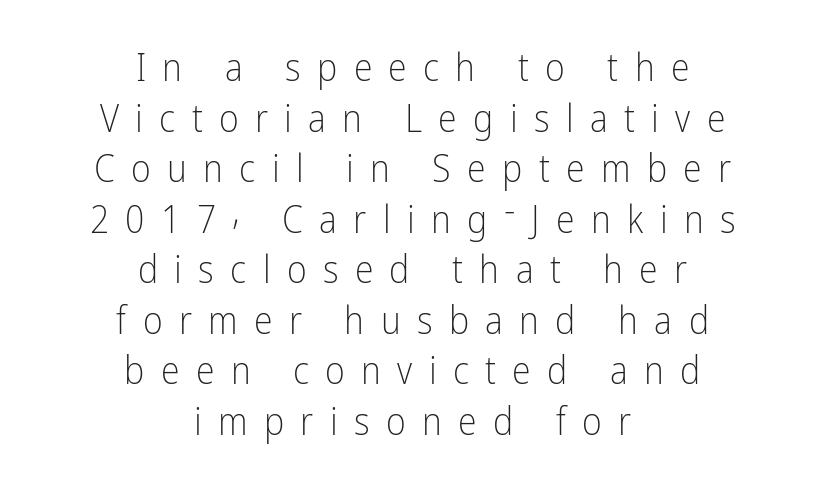
Q: Is the text bold? A: No.
Q: Is the text italic (slanted)? A: No, it is upright.
Q: Is the typeface a serif or a sans-serif typeface? A: Sans-serif.
Q: Is the text underlined? A: No.
Q: How is the paragraph aligned? A: Centered.
Q: Is the spacing between letters normal or unusually wide? A: Unusually wide.
Q: Is the spacing between lines tight, normal or loose? A: Normal.
Q: Width (condensed, normal, or wide)? A: Condensed.
Q: Stroke contrast? A: Low.
Q: x-height? A: Medium.
Q: Monospaced? A: No.
